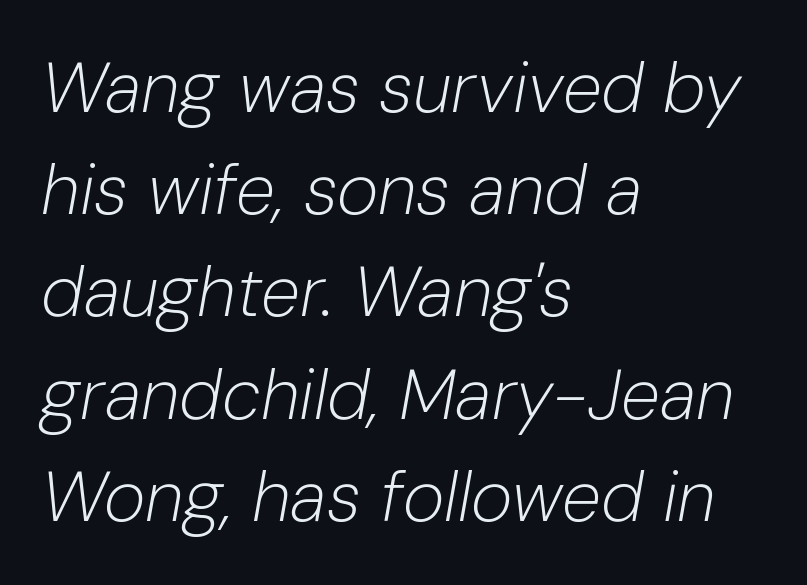
The image shows 71 px light type, italic (leaning right); set left-aligned, normal line spacing (1.44x), normal letter spacing, not underlined; low stroke contrast and a medium x-height.
